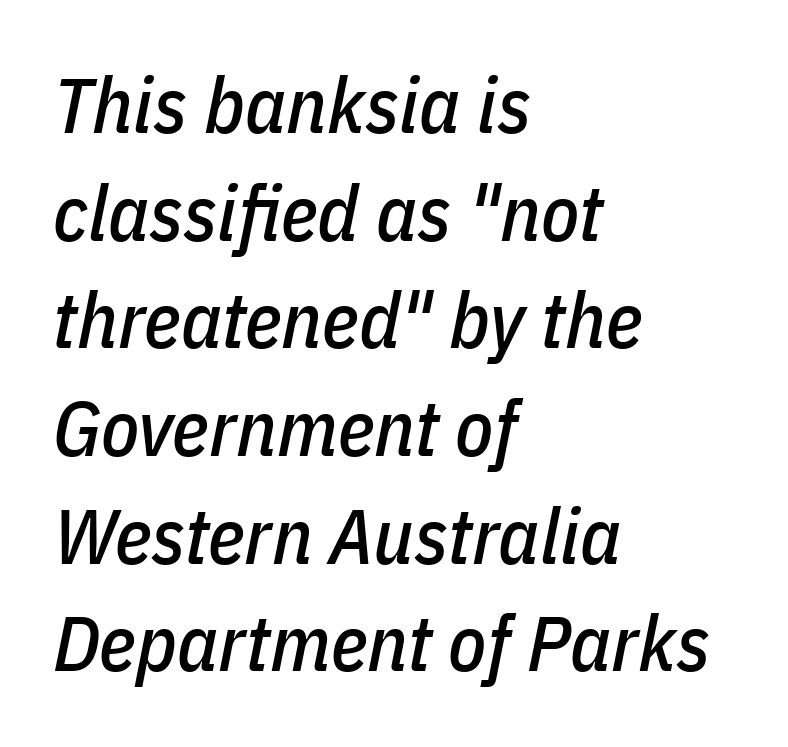
Does the copy run flush right? No — it runs flush left. This is oblique type, the kind used for emphasis or titles. The rows are spaced the way most documents space them. Descenders hang freely into open space. Note the varied advance widths — an 'i' is clearly narrower than an 'm'.
